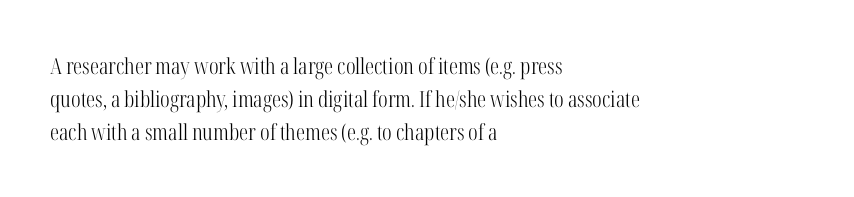
Q: Is the text bold? A: No.
Q: Is the text italic (slanted)? A: No, it is upright.
Q: Is the text underlined? A: No.
Q: How is the paragraph aligned? A: Left-aligned.
Q: Is the spacing between letters normal or unusually wide? A: Normal.
Q: Is the spacing between lines tight, normal or loose? A: Normal.
